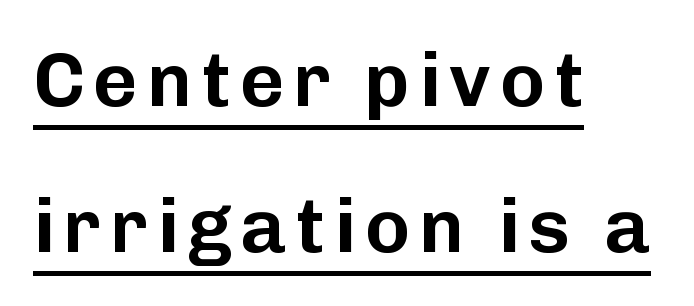
Q: Is the text italic (slanted)? A: No, it is upright.
Q: Is the typeface a serif or a sans-serif typeface? A: Sans-serif.
Q: Is the text underlined? A: Yes.
Q: How is the paragraph aligned? A: Left-aligned.
Q: Is the spacing between lines tight, normal or loose? A: Loose.
Q: Width (condensed, normal, or wide)? A: Normal.
Q: Stroke contrast? A: Low.
Q: x-height? A: Medium.
Q: Monospaced? A: No.
